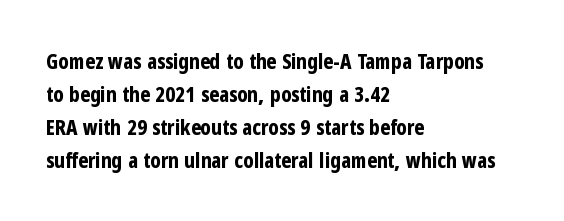
Q: Is the text bold? A: Yes.
Q: Is the text italic (slanted)? A: No, it is upright.
Q: Is the text underlined? A: No.
Q: How is the paragraph aligned? A: Left-aligned.
Q: Is the spacing between letters normal or unusually wide? A: Normal.
Q: Is the spacing between lines tight, normal or loose? A: Normal.
